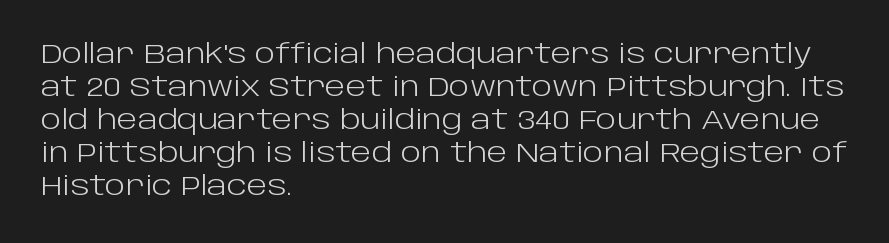
{"italic": "no", "bold": "no", "underline": "no", "align": "left", "line_spacing_ratio": 1.22, "letter_spacing": "normal", "letter_spacing_em": 0.0, "glyph_px": 27}
